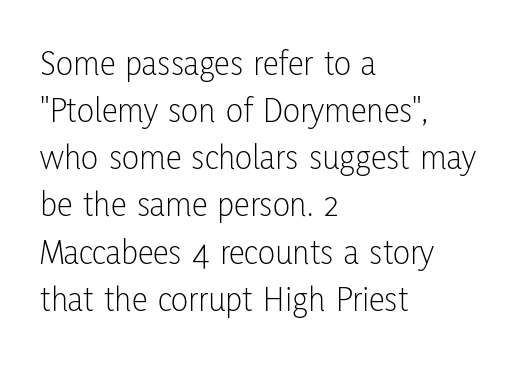
Q: Is the text bold? A: No.
Q: Is the text italic (slanted)? A: No, it is upright.
Q: Is the typeface a serif or a sans-serif typeface? A: Sans-serif.
Q: Is the text underlined? A: No.
Q: How is the paragraph aligned? A: Left-aligned.
Q: Is the spacing between letters normal or unusually wide? A: Normal.
Q: Is the spacing between lines tight, normal or loose? A: Normal.
Q: Width (condensed, normal, or wide)? A: Condensed.
Q: Stroke contrast? A: Low.
Q: x-height? A: Medium.
Q: Monospaced? A: No.
